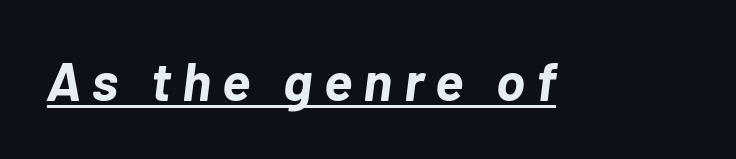
Underlining? Definitely there. Spacing between characters has been opened up far beyond the box default. The passage shown is typed in a proportional face where columns would drift. The passage shown is emphatically bold. The typography opts for an oblique posture over an upright one.
